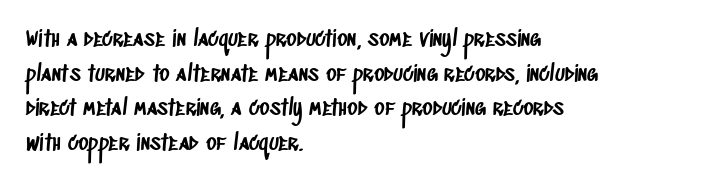
Q: Is the text underlined? A: No.
Q: How is the paragraph aligned? A: Left-aligned.
Q: Is the spacing between letters normal or unusually wide? A: Normal.
Q: Is the spacing between lines tight, normal or loose? A: Normal.
